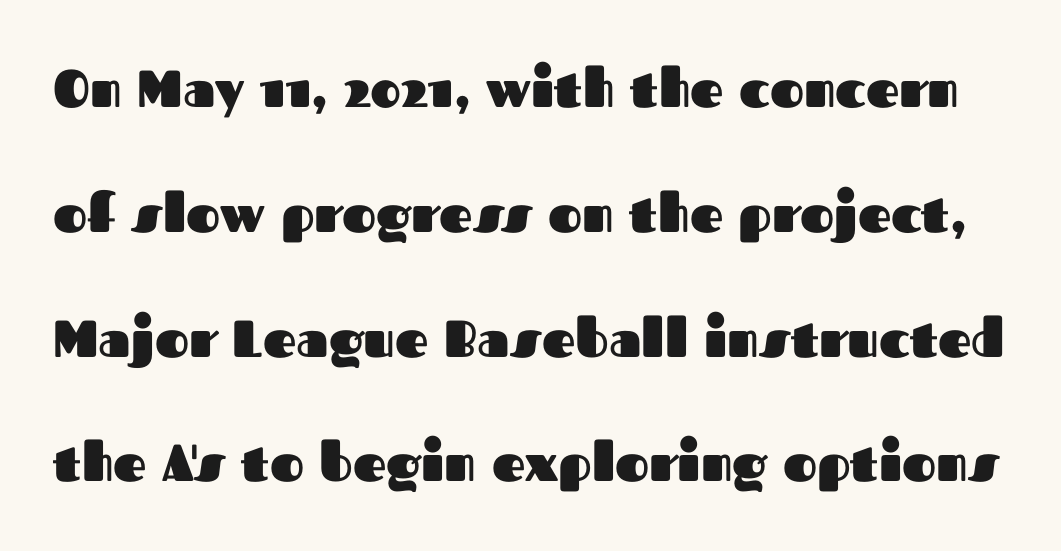
{"serif": "no", "italic": "no", "bold": "yes", "weight": "heavy", "width": "normal", "stroke_contrast": "medium", "x_height": "medium", "monospaced": "no", "underline": "no", "line_spacing": "loose", "line_spacing_ratio": 2.4, "letter_spacing": "normal", "letter_spacing_em": 0.0, "glyph_px": 52}
